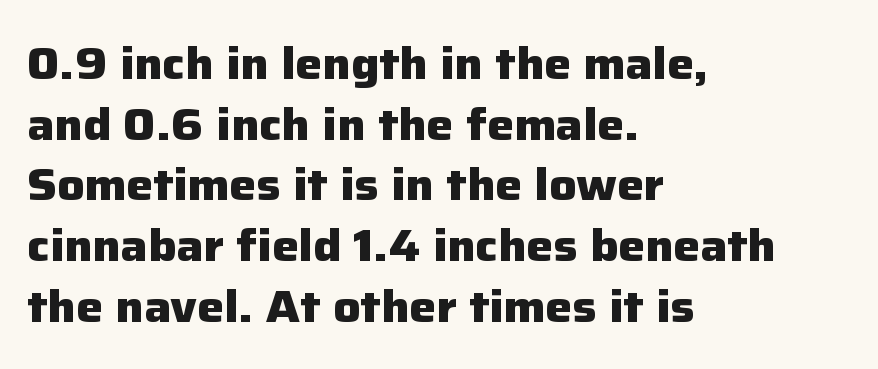
{"serif": "no", "italic": "no", "bold": "yes", "weight": "heavy", "width": "normal", "stroke_contrast": "low", "x_height": "medium", "monospaced": "no", "underline": "no", "align": "left", "line_spacing": "normal", "line_spacing_ratio": 1.35, "letter_spacing": "normal", "letter_spacing_em": 0.0, "glyph_px": 45}
